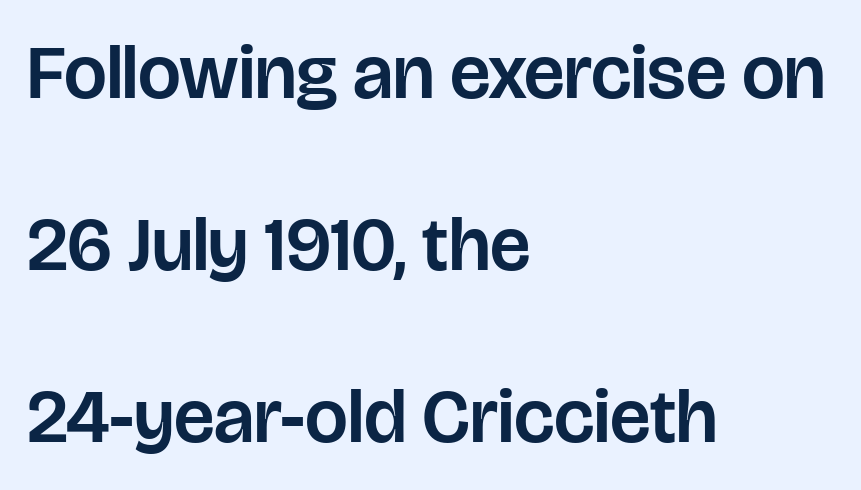
{"serif": "no", "italic": "no", "width": "normal", "stroke_contrast": "low", "x_height": "large", "monospaced": "no", "underline": "no", "align": "left", "line_spacing": "loose", "line_spacing_ratio": 2.26, "letter_spacing": "normal", "letter_spacing_em": 0.0, "glyph_px": 76}
